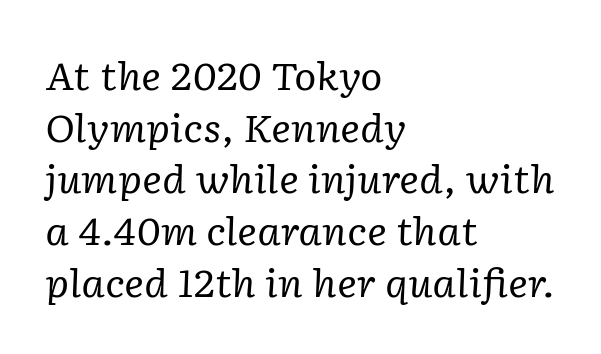
These lines sit exactly where default settings would place them. The letterforms sit shoulder to shoulder at normal distance. Does the copy run flush right? No — it runs flush left. An italicized treatment has been applied to the whole sample. Beneath every word, the page is bare. To sum up the face: it has serifs.
